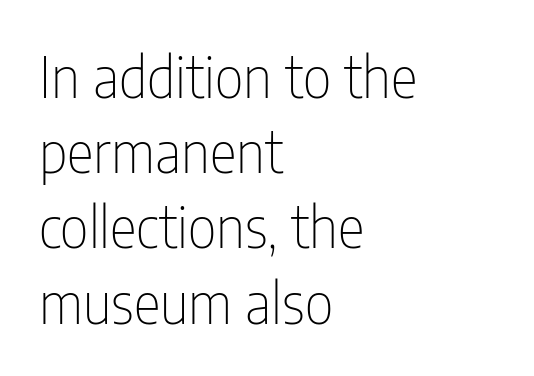
{"serif": "no", "italic": "no", "bold": "no", "weight": "thin", "width": "condensed", "stroke_contrast": "low", "x_height": "medium", "monospaced": "no", "underline": "no", "align": "left", "line_spacing": "normal", "line_spacing_ratio": 1.32, "letter_spacing": "normal", "letter_spacing_em": 0.0, "glyph_px": 57}
